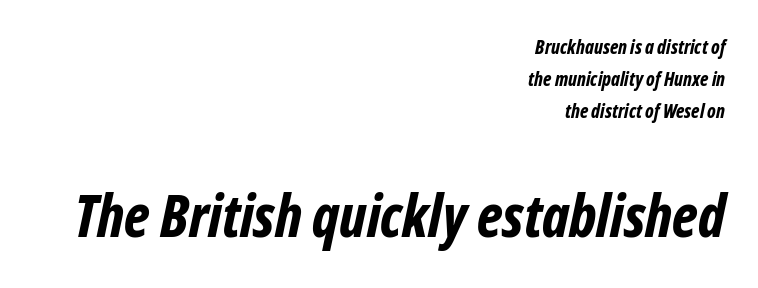
The image shows 58 px bold, condensed type, italic (leaning right); set right-aligned, normal line spacing (1.68x), normal letter spacing, not underlined; the second (bottom) block is 3.05x larger; low stroke contrast and a medium x-height.
